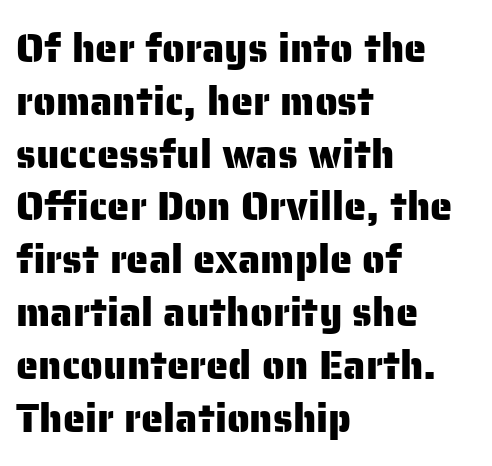
The image shows 40 px sans-serif type, upright; set left-aligned, normal line spacing (1.32x), normal letter spacing, not underlined; low stroke contrast and a medium x-height.
